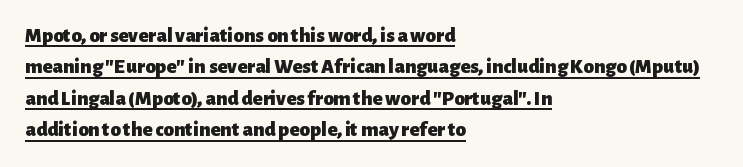
Q: Is the text bold? A: Yes.
Q: Is the text italic (slanted)? A: No, it is upright.
Q: Is the text underlined? A: Yes.
Q: How is the paragraph aligned? A: Left-aligned.
Q: Is the spacing between letters normal or unusually wide? A: Normal.
Q: Is the spacing between lines tight, normal or loose? A: Normal.
